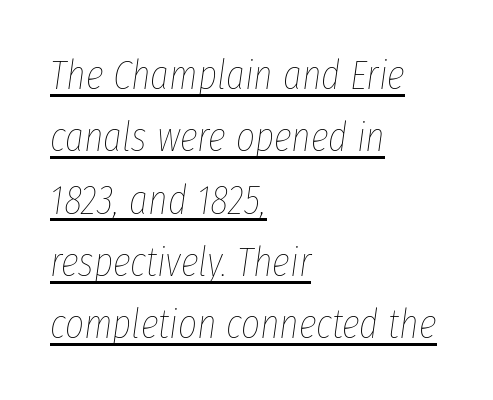
Q: Is the text bold? A: No.
Q: Is the text italic (slanted)? A: Yes, it leans right by about 8 degrees.
Q: Is the text underlined? A: Yes.
Q: How is the paragraph aligned? A: Left-aligned.
Q: Is the spacing between letters normal or unusually wide? A: Normal.
Q: Is the spacing between lines tight, normal or loose? A: Normal.
Q: Width (condensed, normal, or wide)? A: Condensed.
Q: Stroke contrast? A: Low.
Q: x-height? A: Medium.
Q: Monospaced? A: No.
